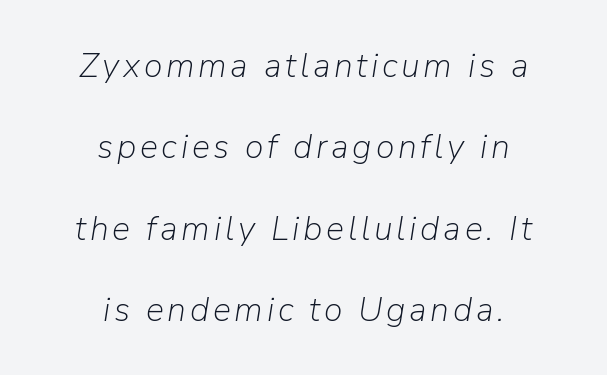
The image shows 34 px light type, italic (leaning right); set centered, loose line spacing (2.39x), not underlined; low stroke contrast and a medium x-height.
